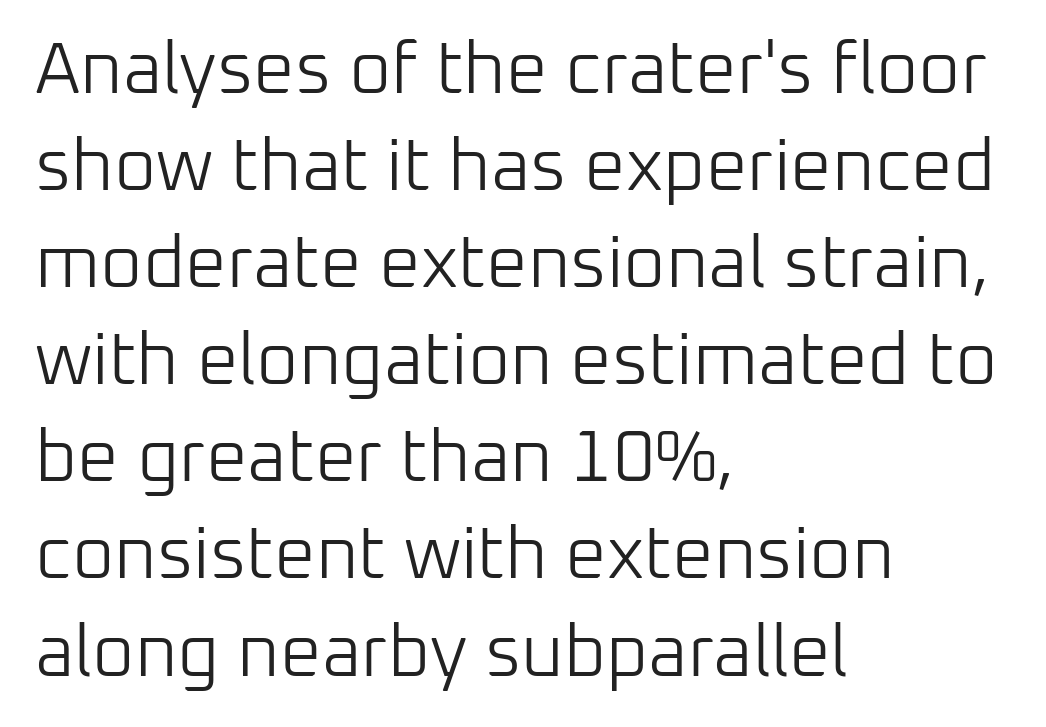
Lines of text with bare space underneath. Caption: face not bold, strokes unweighted. The ragged edge is on the right, which tells us the setting is flush left. This is the regular roman posture of the typeface. The passage shown stacks its lines at a standard gap.
